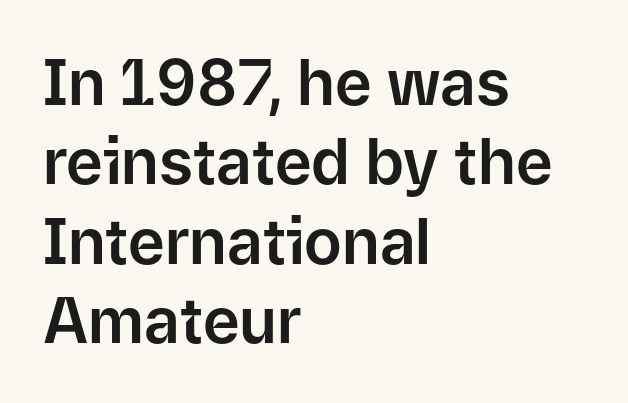
The image shows 63 px sans-serif type, upright; set left-aligned, normal line spacing (1.26x), normal letter spacing, not underlined; low stroke contrast and a medium x-height.
